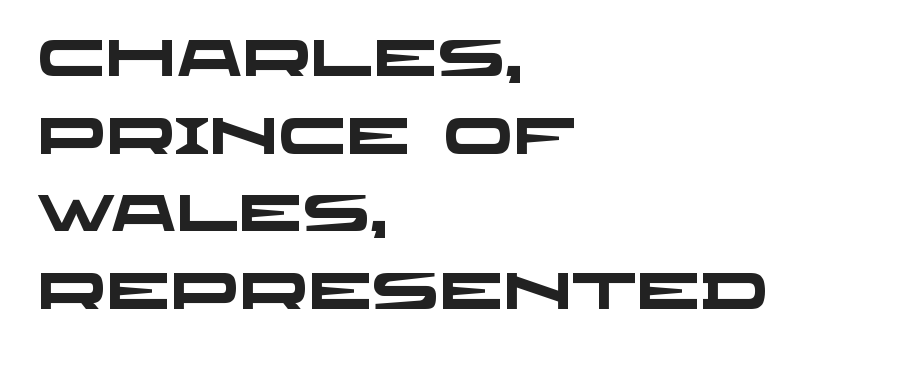
{"serif": "no", "bold": "yes", "weight": "heavy", "width": "wide", "stroke_contrast": "low", "x_height": "large", "monospaced": "no", "underline": "no", "align": "left", "line_spacing": "normal", "line_spacing_ratio": 1.52, "letter_spacing": "normal", "letter_spacing_em": 0.0, "glyph_px": 51}
